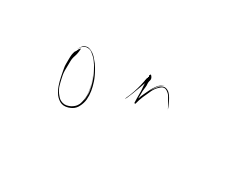
The image shows 76 px thin, wide type; set unusually wide letter spacing (+0.38 em), not underlined; medium stroke contrast and a medium x-height.
